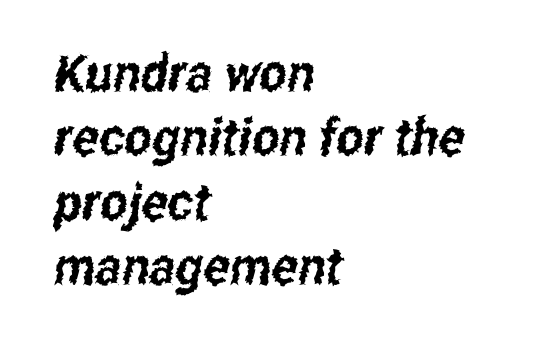
Think of a printed novel: that variable character pitch is what you see here. Left-aligned paragraph, ragged on the right. Serif or sans? Sans — the stroke terminals are bare. Any mark beneath the type? The region is blank.
